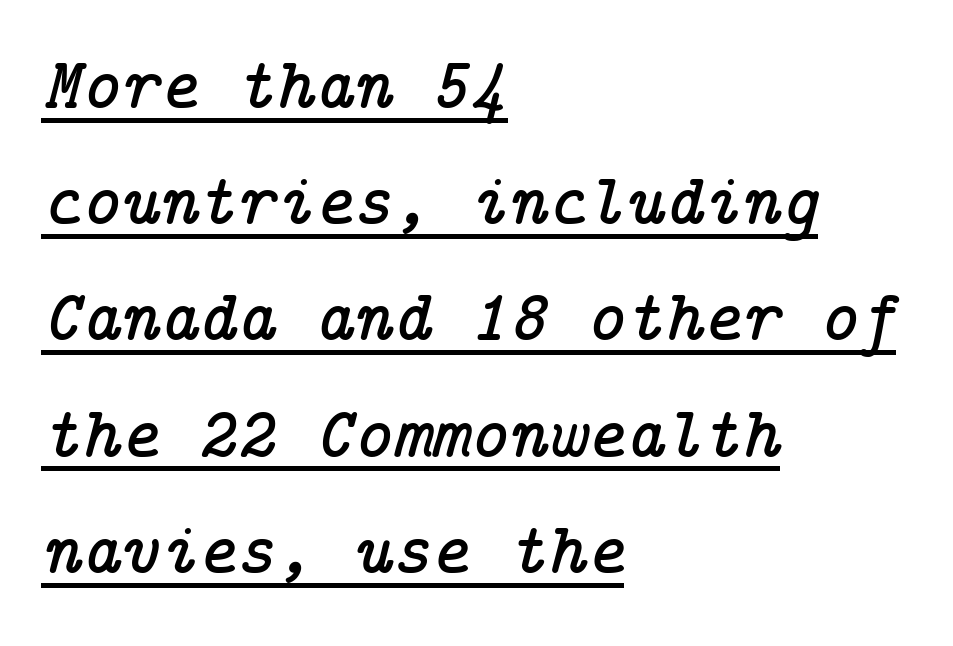
The vertical gap from one line to the next is medium. Nothing unusual about the tracking: characters are spaced as the font intends. Is this a sans? No — the strokes have serifs. Compared with a centered layout, this one pins lines to the left instead. What decoration does the sample have? An underline.
